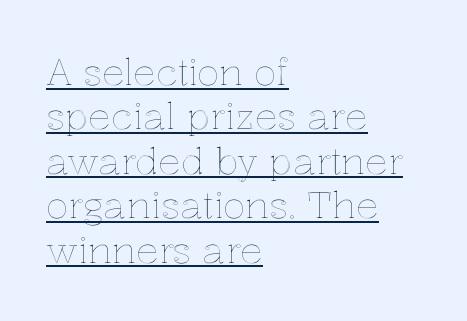
This sample uses an upright cut, with every glyph sitting square on the baseline. Line beginnings align vertically; line endings do not. Somebody hit Ctrl+U on this one — the words are underlined. Standard letterfit; no display-style spreading of the glyphs. Proportional: the letters do not fall into vertical columns.
